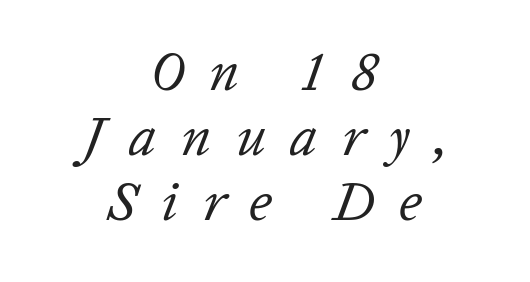
Reading down the block, each line starts at a different indent, mirrored at its end. Slant detected: the letters are inclined. Weight: regular or lighter. Here the glyphs are tracked loosely, breaking word shapes into spaced letters. A bare baseline throughout the passage.
